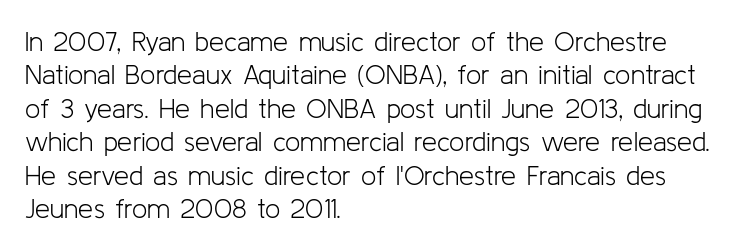
No letter is thick-stroked: the sample isn't bold. This rendering leaves character spacing at its baseline value. A bare baseline throughout the passage. Line beginnings align vertically; line endings do not. This sample uses an upright cut, with every glyph sitting square on the baseline.
